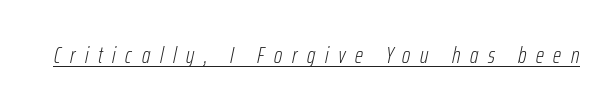
In designer terms, the underline attribute is active on this setting. A quiet, ordinary-to-light weight characterises the typeface. Characters follow at a spacing far wider than the type designer built in. Quick note: italic.
